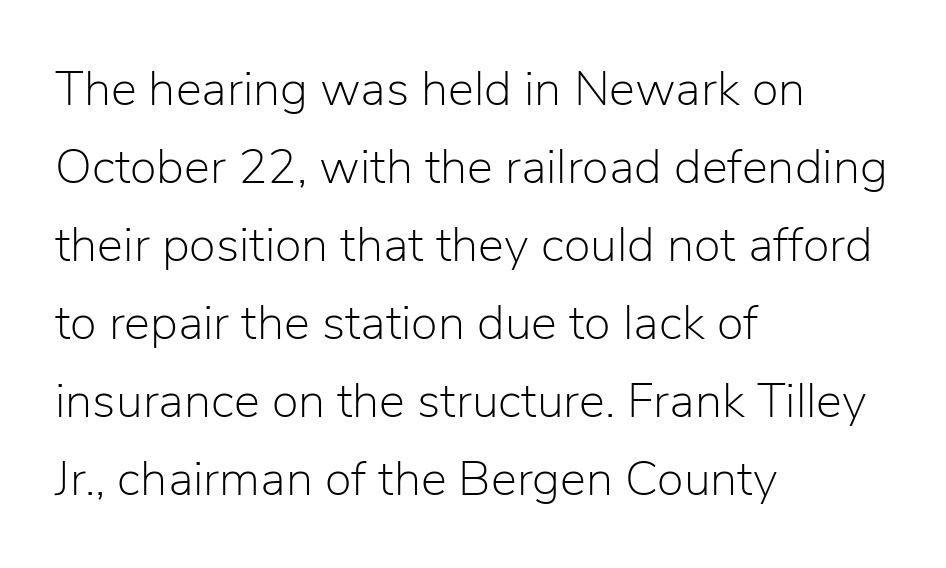
The image shows 49 px light sans-serif type, upright; set left-aligned, normal line spacing (1.59x), normal letter spacing, not underlined; low stroke contrast and a medium x-height.
